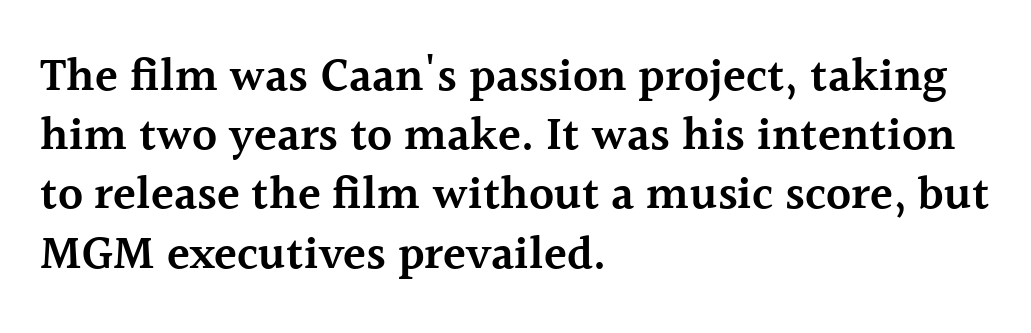
{"serif": "yes", "italic": "no", "bold": "semi", "weight": "semibold", "width": "normal", "x_height": "medium", "monospaced": "no", "underline": "no", "align": "left", "line_spacing": "normal", "line_spacing_ratio": 1.26, "letter_spacing": "normal", "letter_spacing_em": 0.0, "glyph_px": 47}
